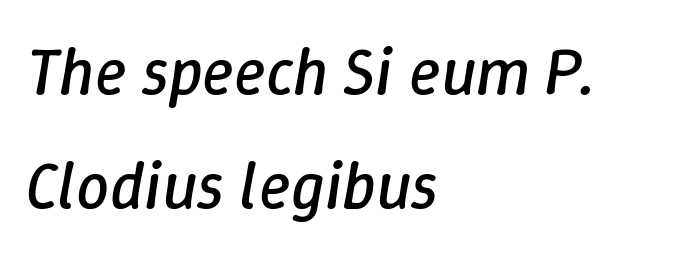
Q: Is the text bold? A: No.
Q: Is the text italic (slanted)? A: Yes, it leans right by about 9 degrees.
Q: Is the text underlined? A: No.
Q: How is the paragraph aligned? A: Left-aligned.
Q: Is the spacing between letters normal or unusually wide? A: Normal.
Q: Width (condensed, normal, or wide)? A: Normal.
Q: Stroke contrast? A: Low.
Q: x-height? A: Medium.
Q: Monospaced? A: No.
